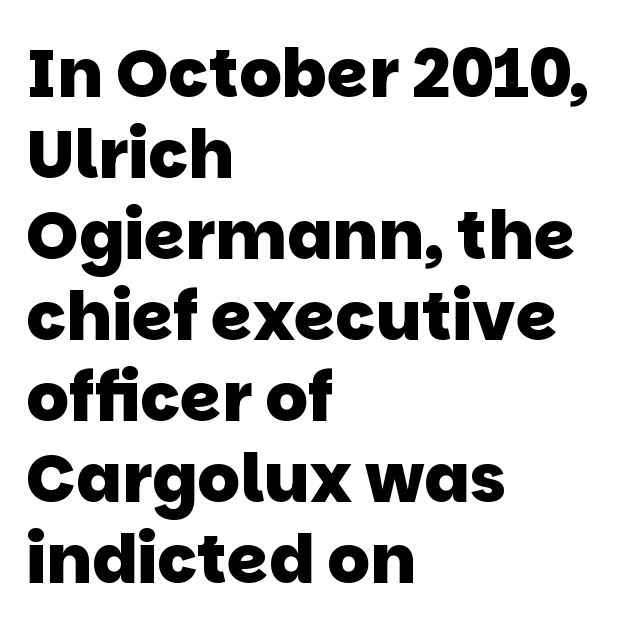
{"serif": "no", "bold": "yes", "weight": "heavy", "width": "normal", "stroke_contrast": "low", "x_height": "large", "monospaced": "no", "underline": "no", "align": "left", "line_spacing_ratio": 1.21, "letter_spacing": "normal", "letter_spacing_em": 0.0, "glyph_px": 67}
